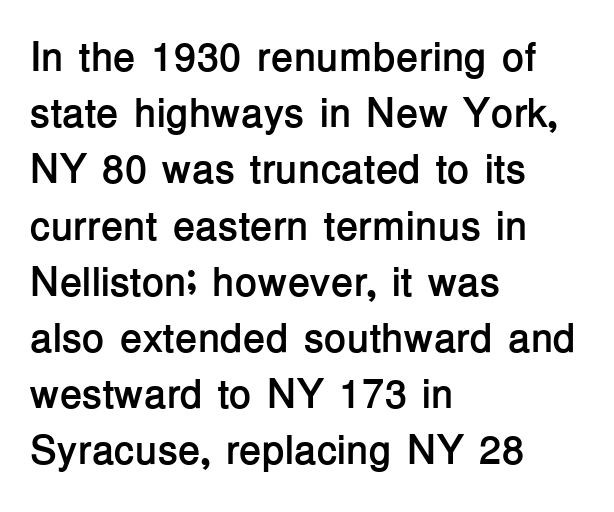
The image shows 41 px semibold sans-serif type, upright; set left-aligned, normal line spacing (1.37x), normal letter spacing, not underlined; low stroke contrast and a medium x-height.
